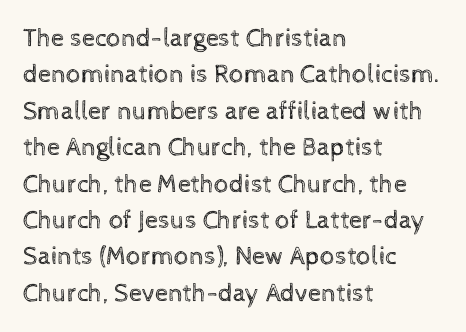
Q: Is the text bold? A: No.
Q: Is the text italic (slanted)? A: No, it is upright.
Q: Is the text underlined? A: No.
Q: How is the paragraph aligned? A: Left-aligned.
Q: Is the spacing between letters normal or unusually wide? A: Normal.
Q: Is the spacing between lines tight, normal or loose? A: Normal.
